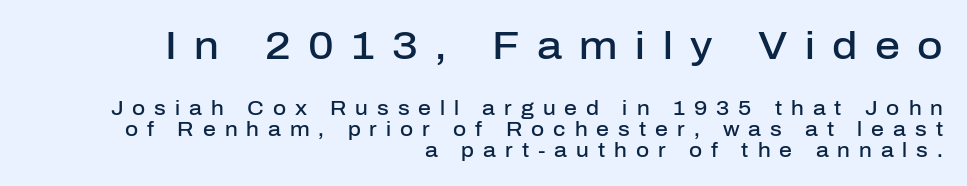
The image shows 39 px semibold sans-serif type, upright; set right-aligned, tight line spacing (1.06x), unusually wide letter spacing (+0.45 em), not underlined; the first (top) block is 1.95x larger; low stroke contrast and a medium x-height.
